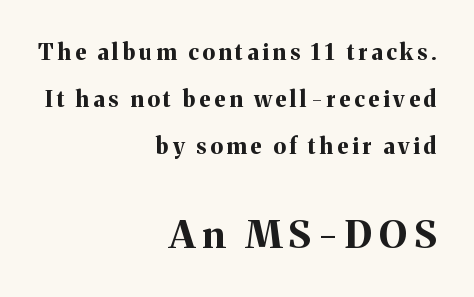
When letters stand straight like this, we call the style roman or upright. Proportional: the letters do not fall into vertical columns. Of the two passages, the one underneath uses the larger point size. The passage shown is not underscored anywhere. These lines stack with their right ends in a neat column. Plenty of ink on the page — the face is bold.
